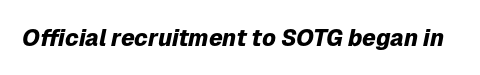
{"italic": "yes", "lean": "right", "slant_degrees": 12, "bold": "yes", "underline": "no", "letter_spacing": "normal", "letter_spacing_em": 0.0, "glyph_px": 23}
